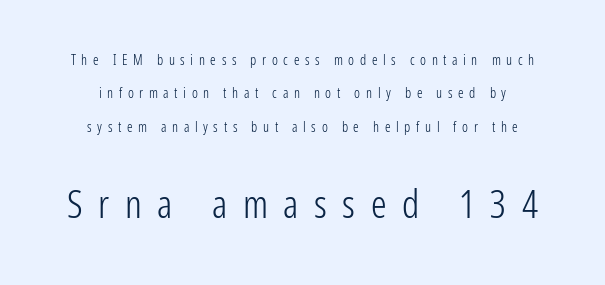
Q: Is the text bold? A: No.
Q: Is the text italic (slanted)? A: No, it is upright.
Q: Is the typeface a serif or a sans-serif typeface? A: Sans-serif.
Q: Is the text underlined? A: No.
Q: Is the spacing between letters normal or unusually wide? A: Unusually wide.
Q: Is the spacing between lines tight, normal or loose? A: Loose.
Q: Which block of text is set in a larger size, the first (top) or the second (bottom)? A: The second (bottom) one.
Q: Width (condensed, normal, or wide)? A: Condensed.
Q: Stroke contrast? A: Low.
Q: x-height? A: Medium.
Q: Monospaced? A: No.
